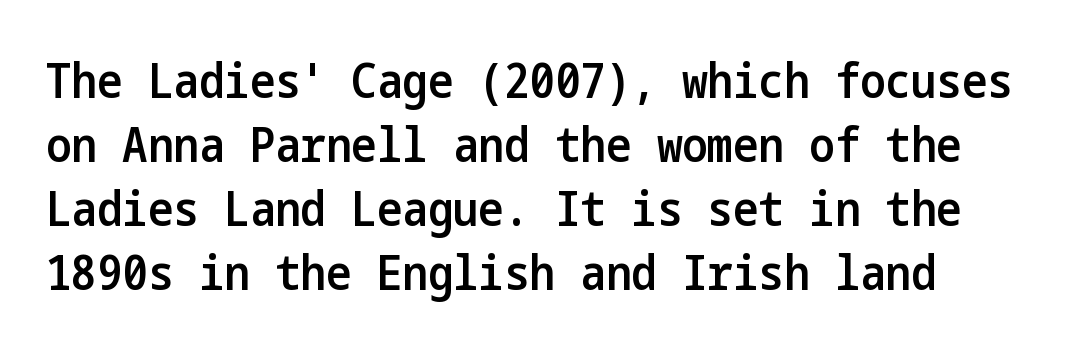
Quick note: not italic, upright. Only glyphs here, with clear space below each row. Which margin do the lines hug? The left one — the right edge is uneven. You could call the tracking neutral — neither tight nor loose. Vertical spacing — default.
